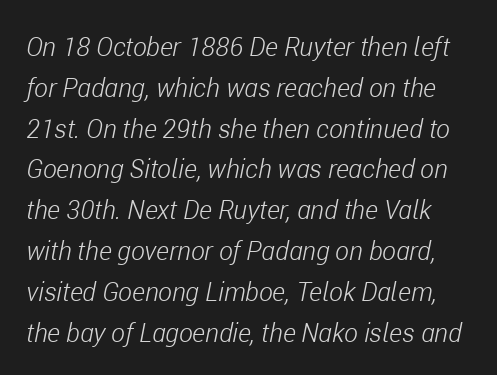
Q: Is the text bold? A: No.
Q: Is the text italic (slanted)? A: Yes, it leans right by about 11 degrees.
Q: Is the text underlined? A: No.
Q: Is the spacing between letters normal or unusually wide? A: Normal.
Q: Is the spacing between lines tight, normal or loose? A: Normal.
